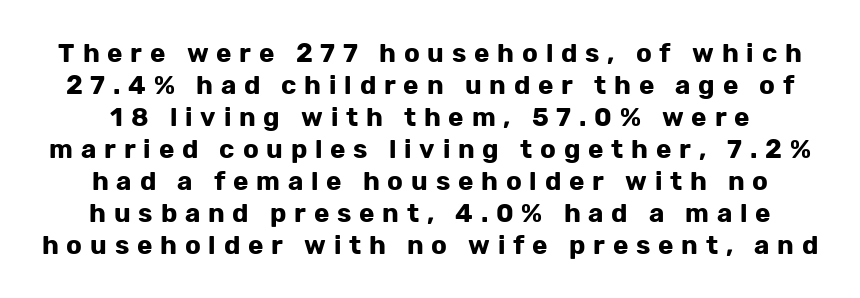
This sample uses an upright cut, with every glyph sitting square on the baseline. A typesetter would call this heavily tracked-out type. Thick stems and heavy bowls — unmistakably bold. Clear beneath every line of the passage.
